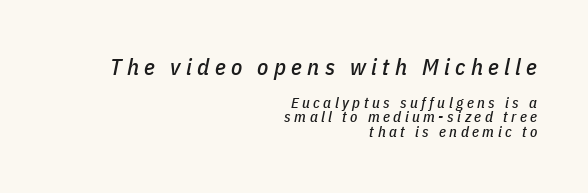
An italicized treatment has been applied to the whole sample. Only glyphs here, with clear space below each row. Two sizes are in play, and the larger belongs to the first block. Reading down the column, the eye jumps only a short way to each next line. The ragged edge is on the left, which tells us the setting is flush right. How are the letters spaced? Widely, with obvious added tracking.
